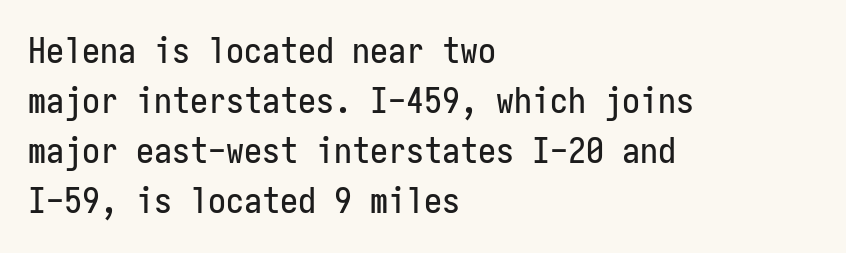
The image shows 36 px condensed sans-serif type, upright, monospaced; set left-aligned, normal line spacing (1.39x), normal letter spacing, not underlined; low stroke contrast and a medium x-height.
